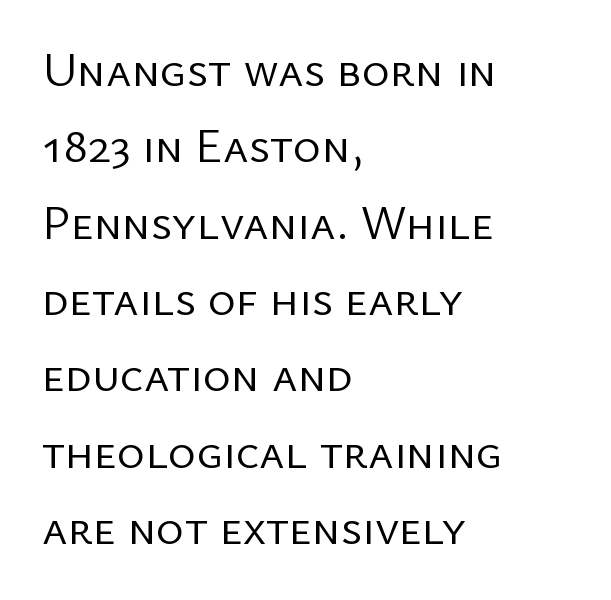
The image shows 48 px regular-weight sans-serif type, upright; set left-aligned, normal line spacing (1.59x), normal letter spacing, not underlined; low stroke contrast and a medium x-height.
